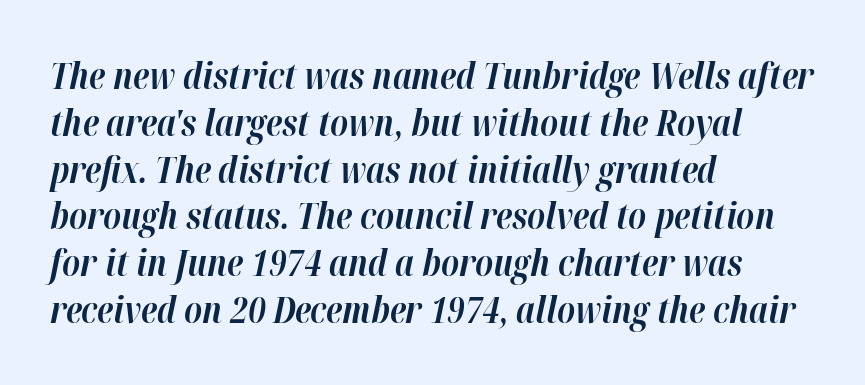
{"italic": "yes", "lean": "right", "slant_degrees": 12, "bold": "yes", "weight": "bold", "width": "normal", "stroke_contrast": "high", "x_height": "medium", "monospaced": "no", "underline": "no", "align": "left", "line_spacing": "normal", "line_spacing_ratio": 1.3, "letter_spacing": "normal", "letter_spacing_em": 0.0, "glyph_px": 36}
